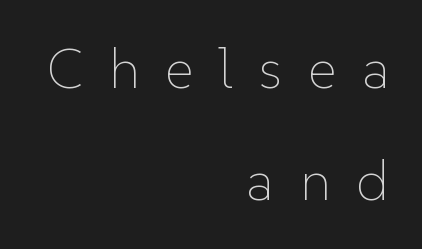
Q: Is the text bold? A: No.
Q: Is the text italic (slanted)? A: No, it is upright.
Q: Is the text underlined? A: No.
Q: How is the paragraph aligned? A: Right-aligned.
Q: Is the spacing between letters normal or unusually wide? A: Unusually wide.
Q: Is the spacing between lines tight, normal or loose? A: Loose.
Q: Width (condensed, normal, or wide)? A: Normal.
Q: Stroke contrast? A: Low.
Q: x-height? A: Medium.
Q: Monospaced? A: No.
